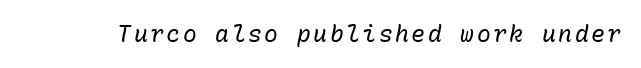
{"italic": "yes", "lean": "right", "slant_degrees": 10, "bold": "no", "underline": "no", "glyph_px": 23}
